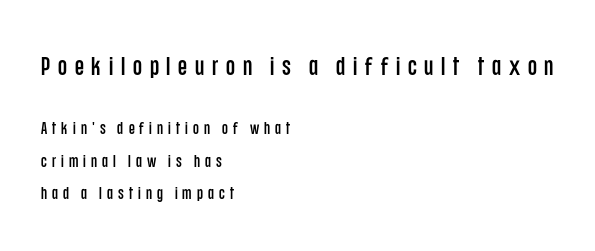
The image shows 26 px text type, upright; set left-aligned, loose line spacing (1.91x), unusually wide letter spacing (+0.3 em), not underlined; the first (top) block is 1.53x larger.
